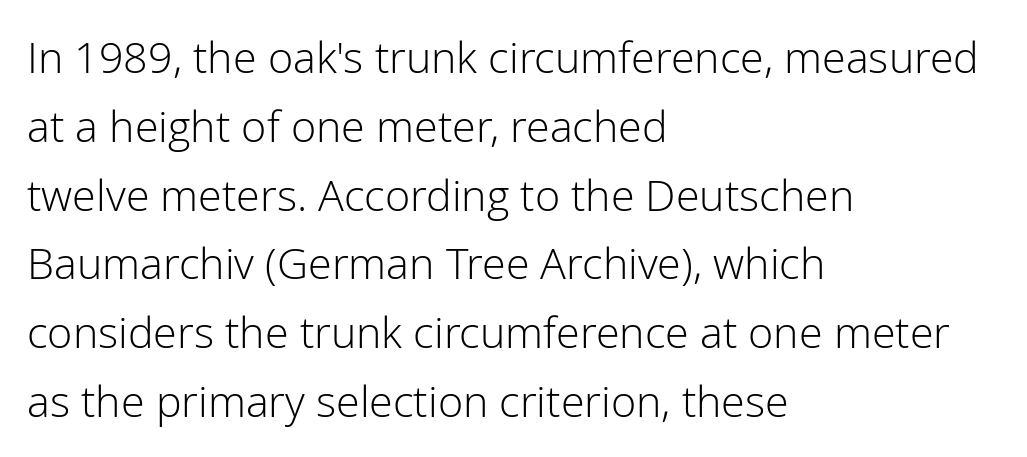
Q: Is the text bold? A: No.
Q: Is the text italic (slanted)? A: No, it is upright.
Q: Is the typeface a serif or a sans-serif typeface? A: Sans-serif.
Q: Is the text underlined? A: No.
Q: How is the paragraph aligned? A: Left-aligned.
Q: Is the spacing between letters normal or unusually wide? A: Normal.
Q: Is the spacing between lines tight, normal or loose? A: Normal.
Q: Width (condensed, normal, or wide)? A: Normal.
Q: Stroke contrast? A: Low.
Q: x-height? A: Medium.
Q: Monospaced? A: No.
